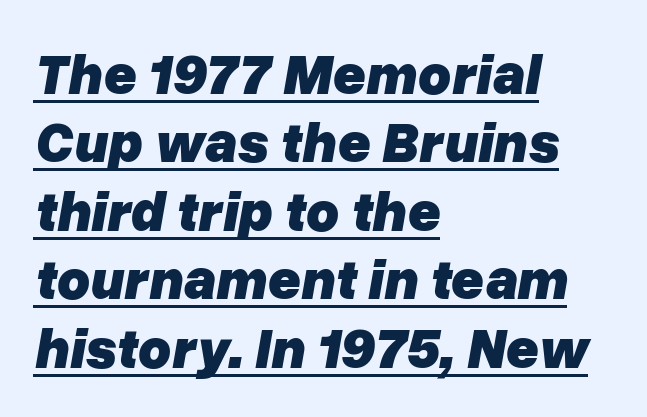
A classic flush-left, rag-right setting is used for this passage. Do the characters align in a grid? No, the font is proportional. A typesetter would mark this as italic. Pretty heavy lettering here — definitely bold. The letters sit at their default tracking, neither squeezed nor spread. The glyphs are accompanied by a horizontal stroke just below them.
